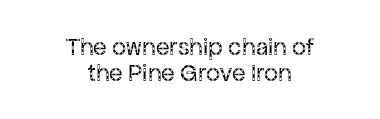
The image shows 25 px text type, upright; set centered, tight line spacing (1.04x), normal letter spacing, not underlined.
